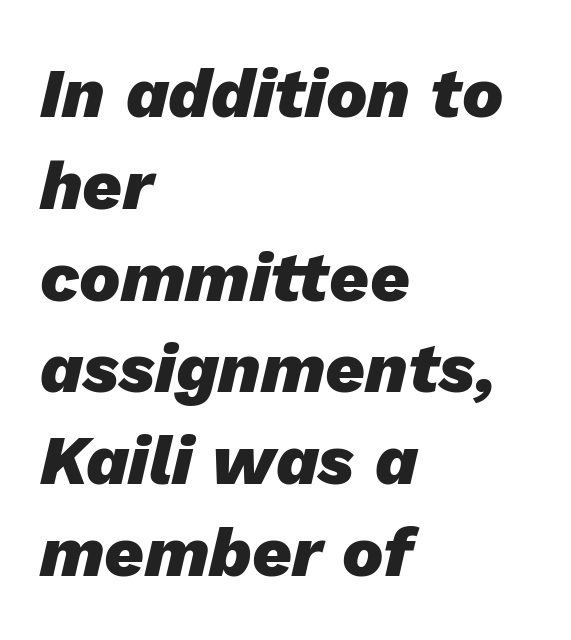
As a designer I'd log this as weight 700, bold. The line texture is even and compact thanks to regular tracking. Alignment: flush left. Note the varied advance widths — an 'i' is clearly narrower than an 'm'. This block has exactly the height ordinary leading produces. The letters are slanted; this is an italic face.
